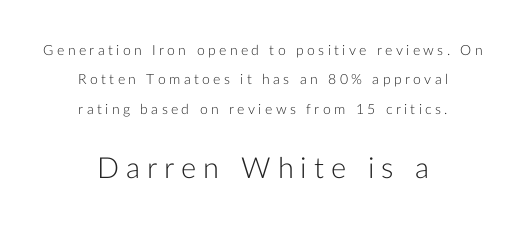
{"serif": "no", "italic": "no", "bold": "no", "weight": "light", "width": "normal", "stroke_contrast": "low", "x_height": "medium", "monospaced": "no", "underline": "no", "align": "center", "line_spacing": "loose", "line_spacing_ratio": 2.09, "letter_spacing": "wide", "letter_spacing_em": 0.24, "larger_block": "second", "size_ratio": 2.07, "glyph_px": 29}
